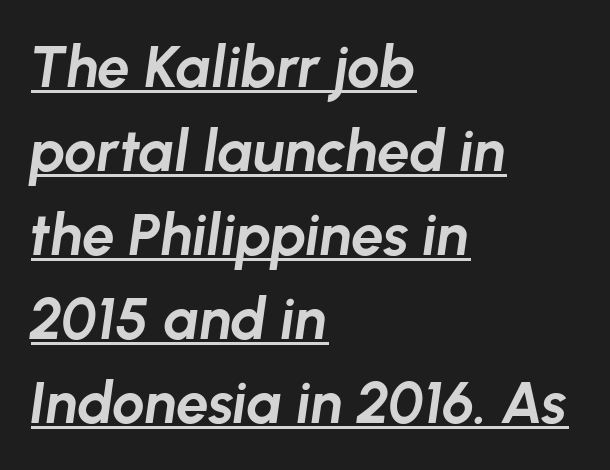
The specimen reads as italic at a glance. Strokes here are thick enough to call this a true bold. How would I describe the line gaps? Plain and ordinary. The letters advance in unequal steps, a hallmark of proportional type. Characters follow at the spacing the type designer built in.
